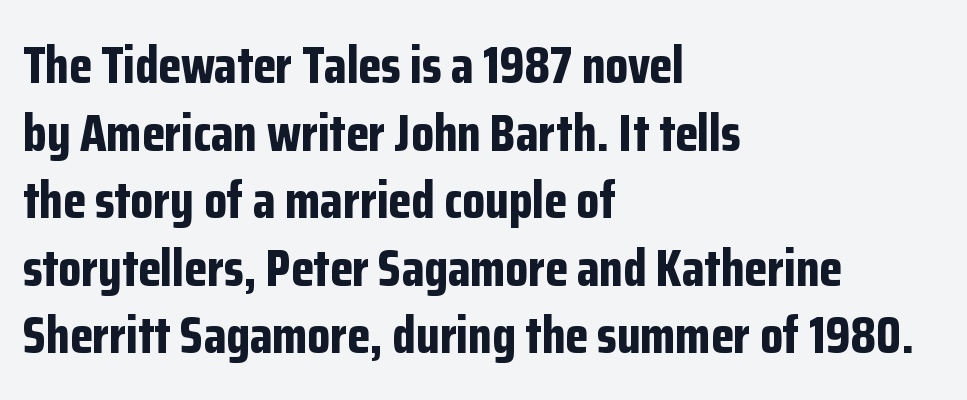
Q: Is the text bold? A: Yes.
Q: Is the text italic (slanted)? A: No, it is upright.
Q: Is the typeface a serif or a sans-serif typeface? A: Sans-serif.
Q: Is the text underlined? A: No.
Q: How is the paragraph aligned? A: Left-aligned.
Q: Is the spacing between letters normal or unusually wide? A: Normal.
Q: Is the spacing between lines tight, normal or loose? A: Normal.
Q: Width (condensed, normal, or wide)? A: Condensed.
Q: Stroke contrast? A: Low.
Q: x-height? A: Medium.
Q: Monospaced? A: No.
